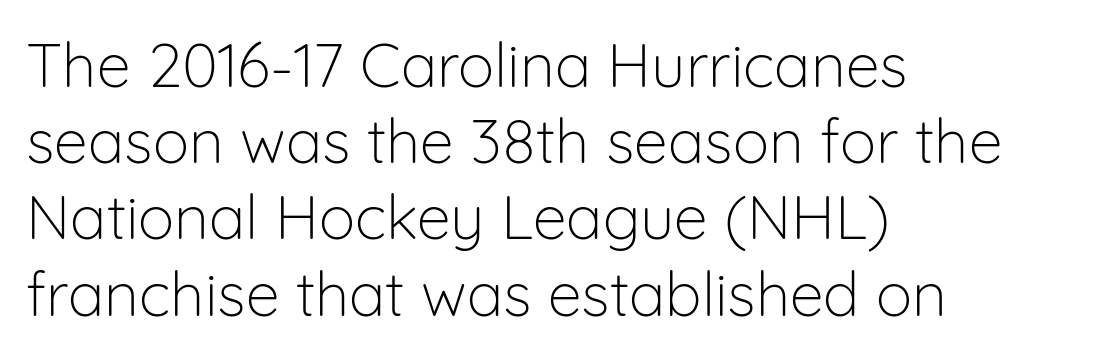
Line beginnings align vertically; line endings do not. Check the space under the baseline: it is left empty. These lines keep a tight, regular rhythm from letter to letter. Classification — sans serif. Regarding leading, the lines here are spaced in the standard way. Note the varied advance widths — an 'i' is clearly narrower than an 'm'.
